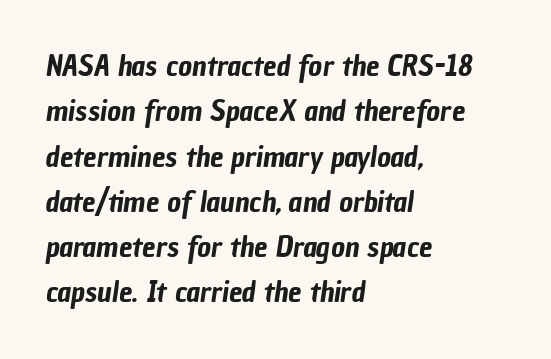
Here the designer chose a conventional face with non-uniform glyph widths. Grotesque or geometric, the face here clearly has no serifs. Plain, unruled lines of type. One-word summary of the alignment: left. Summary of vertical rhythm: regular, with standard interline spacing. Short note: letters normally spaced.
